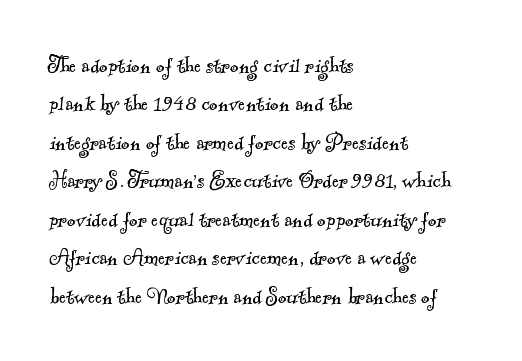
The image shows 26 px text type; set left-aligned, normal line spacing (1.48x), normal letter spacing, not underlined.
